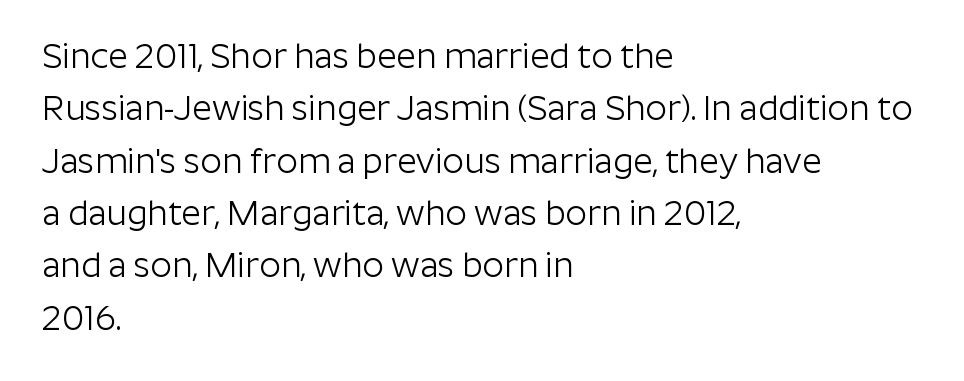
The image shows 34 px light sans-serif type, upright; set left-aligned, normal line spacing (1.54x), normal letter spacing, not underlined; low stroke contrast and a medium x-height.
